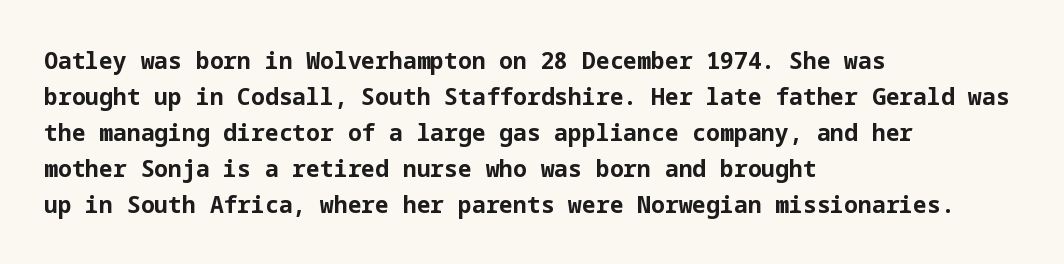
Q: Is the text bold? A: Yes.
Q: Is the text italic (slanted)? A: No, it is upright.
Q: Is the text underlined? A: No.
Q: How is the paragraph aligned? A: Left-aligned.
Q: Is the spacing between letters normal or unusually wide? A: Normal.
Q: Is the spacing between lines tight, normal or loose? A: Normal.
